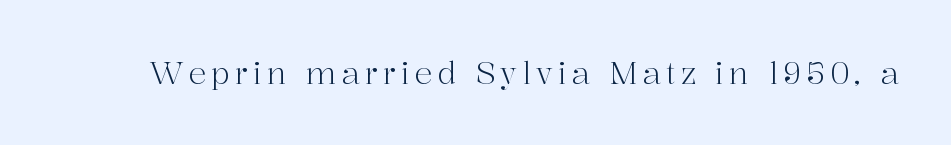
The font family rendered here belongs to the serif group. Counters stay open thanks to moderate or lighter strokes. This is roman type, the default non-slanted kind. Bare-footed words on every line. Here the designer chose a conventional face with non-uniform glyph widths.
